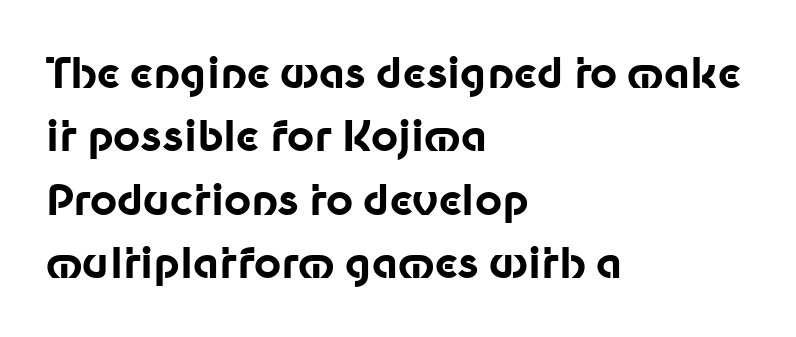
Pretty heavy lettering here — definitely bold. Leading: standard. The compositor pushed each line to the left boundary. Italic? Not at all — the glyphs are vertical. A typesetter would label this face a sans.
